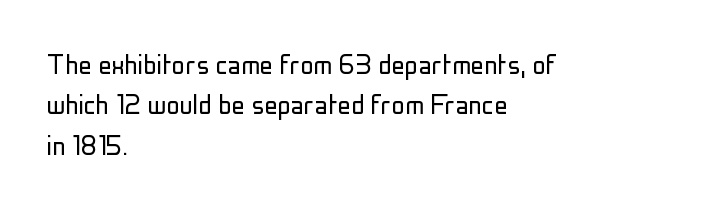
The image shows 33 px light, condensed sans-serif type, upright; set left-aligned, line spacing 1.22x, normal letter spacing, not underlined; low stroke contrast and a medium x-height.
